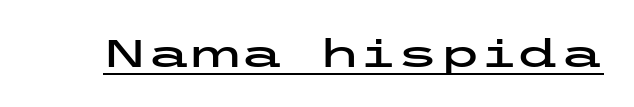
The image shows 39 px wide sans-serif type, upright; set normal letter spacing, underlined; low stroke contrast and a medium x-height.
